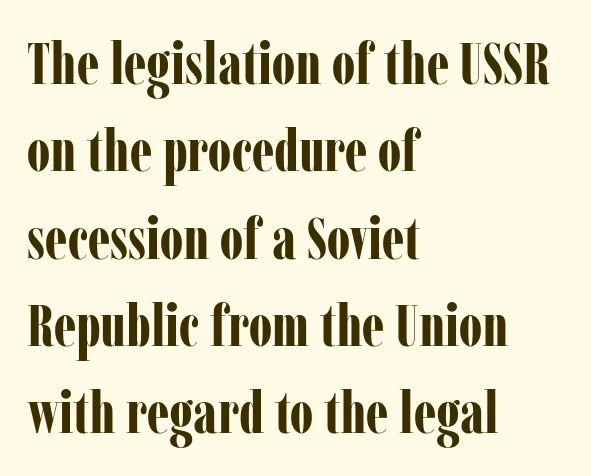
{"serif": "yes", "italic": "no", "bold": "yes", "weight": "bold", "width": "condensed", "stroke_contrast": "low", "x_height": "medium", "monospaced": "no", "underline": "no", "align": "left", "line_spacing": "normal", "line_spacing_ratio": 1.48, "letter_spacing": "normal", "letter_spacing_em": 0.0, "glyph_px": 59}
